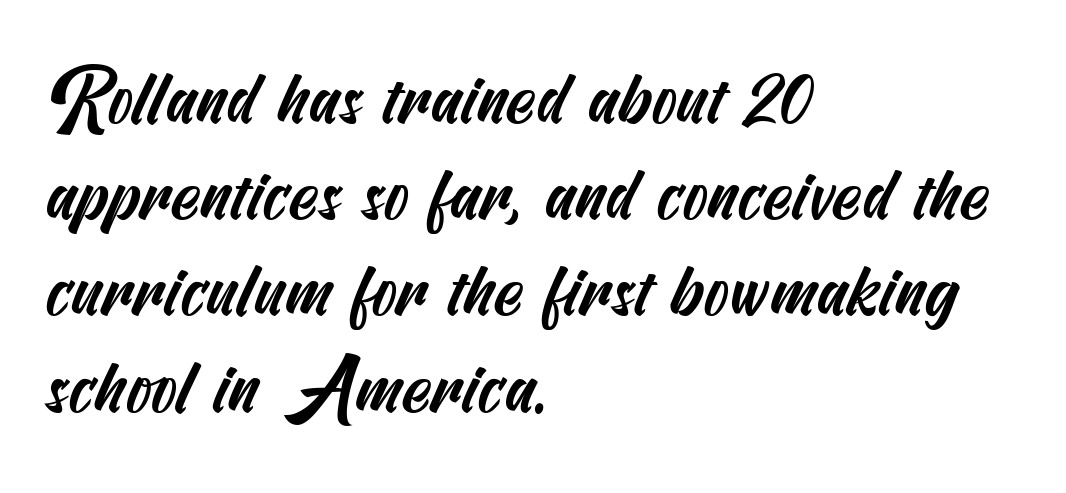
{"serif": "no", "width": "condensed", "stroke_contrast": "medium", "x_height": "small", "underline": "no", "align": "left", "line_spacing": "normal", "line_spacing_ratio": 1.3, "letter_spacing": "normal", "letter_spacing_em": 0.0, "glyph_px": 74}
